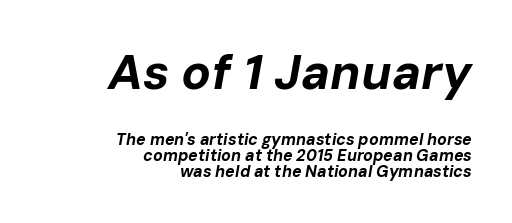
Q: Is the text bold? A: Yes.
Q: Is the text italic (slanted)? A: Yes, it leans right by about 10 degrees.
Q: Is the text underlined? A: No.
Q: How is the paragraph aligned? A: Right-aligned.
Q: Is the spacing between letters normal or unusually wide? A: Normal.
Q: Is the spacing between lines tight, normal or loose? A: Tight.
Q: Which block of text is set in a larger size, the first (top) or the second (bottom)? A: The first (top) one.
Q: Width (condensed, normal, or wide)? A: Normal.
Q: Stroke contrast? A: Low.
Q: x-height? A: Medium.
Q: Monospaced? A: No.
